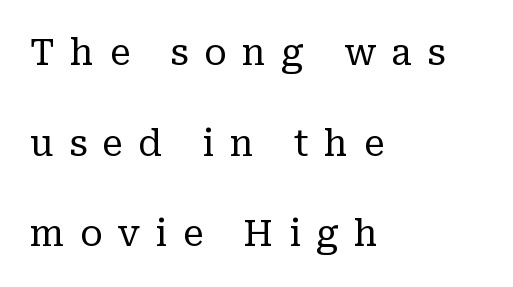
Q: Is the text bold? A: No.
Q: Is the text italic (slanted)? A: No, it is upright.
Q: Is the typeface a serif or a sans-serif typeface? A: Serif.
Q: Is the text underlined? A: No.
Q: How is the paragraph aligned? A: Left-aligned.
Q: Is the spacing between letters normal or unusually wide? A: Unusually wide.
Q: Is the spacing between lines tight, normal or loose? A: Loose.
Q: Width (condensed, normal, or wide)? A: Normal.
Q: Stroke contrast? A: Low.
Q: x-height? A: Medium.
Q: Monospaced? A: No.
